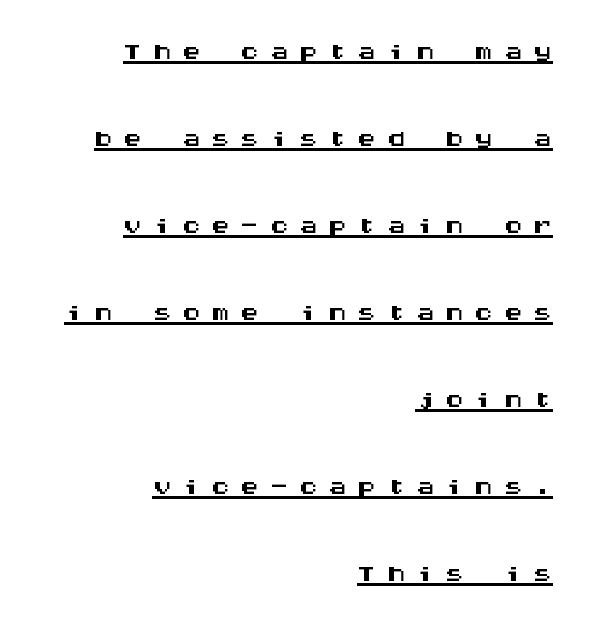
The image shows 38 px wide sans-serif type, upright, monospaced; set right-aligned, loose line spacing (2.29x), unusually wide letter spacing (+0.27 em), underlined; medium stroke contrast and a large x-height.
